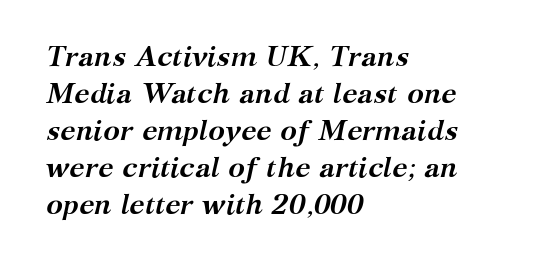
{"serif": "yes", "italic": "yes", "lean": "right", "slant_degrees": 12, "bold": "yes", "weight": "semibold", "width": "normal", "stroke_contrast": "medium", "x_height": "medium", "monospaced": "no", "underline": "no", "align": "left", "line_spacing": "normal", "line_spacing_ratio": 1.32, "letter_spacing": "normal", "letter_spacing_em": 0.0, "glyph_px": 28}
